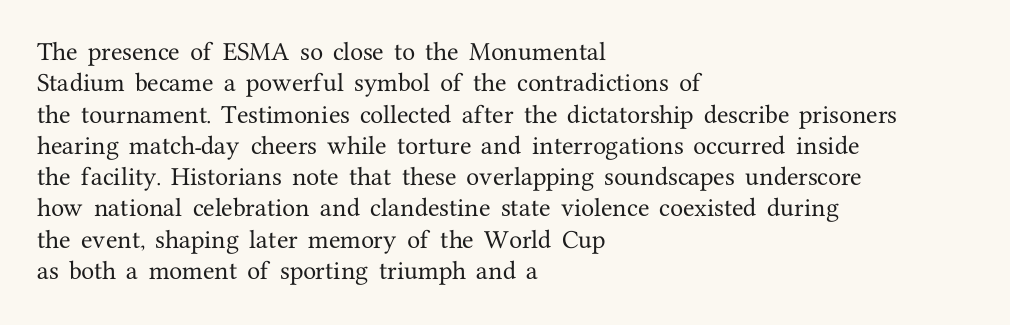
The image shows 21 px text type, upright; set left-aligned, normal line spacing (1.49x), normal letter spacing, not underlined.
